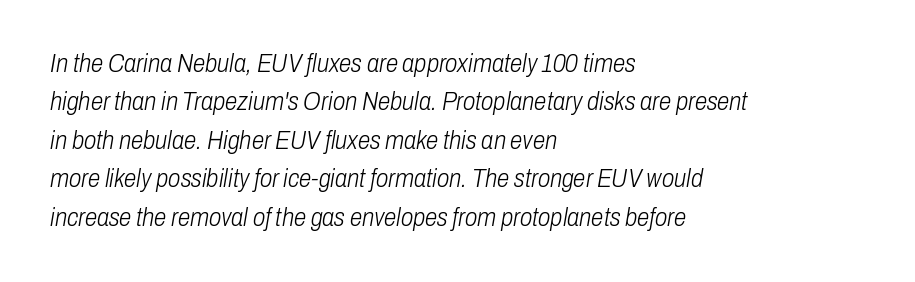
The gaps between neighbouring characters are ordinary and unremarkable. Line starts are locked; line ends wander. Vertical spacing — default. The whole block is typeset with a tilt.
